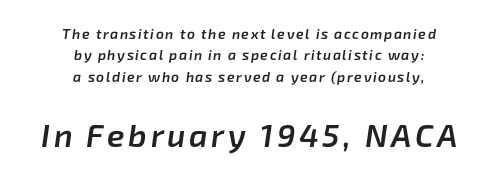
Plain, unruled lines of type. Notice how the passage keeps no hard edge, just a central spine. Students, observe: this is what conventionally led text looks like. The glyphs look as if they've been sheared to an angle. The rendering uses natural spacing where letterforms have individual widths. I'd describe the lettering as semibold — firm but not a full bold.
